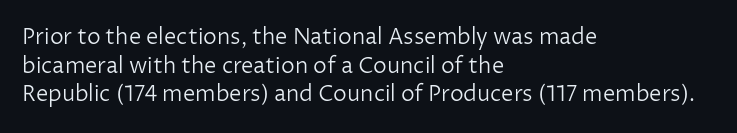
The image shows 22 px text type, upright; set left-aligned, normal line spacing (1.3x), normal letter spacing, not underlined.
